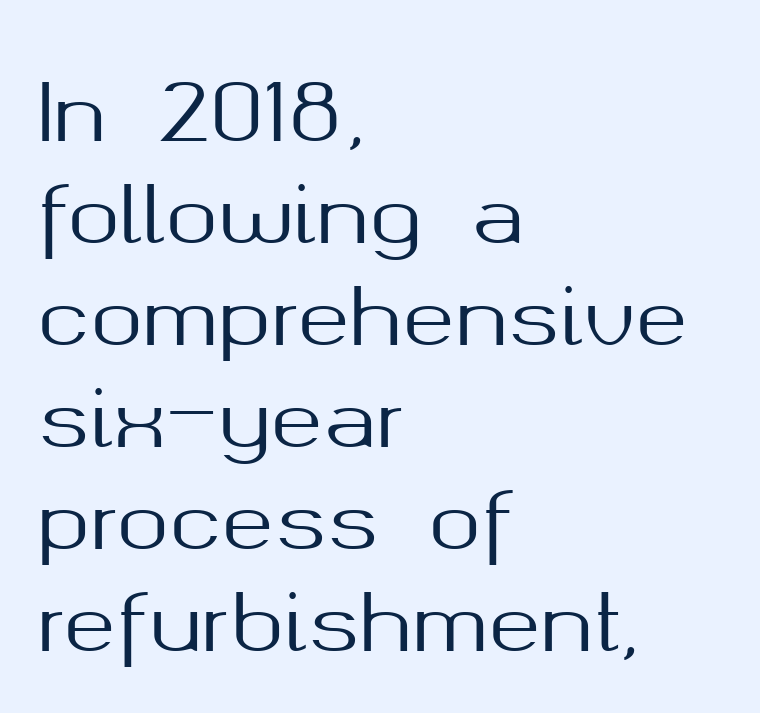
The text block is weighted toward the left margin, trailing off unevenly rightward. One glance says typical: line gaps are just what's usual. No feet cap the strokes, marking this as sans-serif type. You could call the tracking neutral — neither tight nor loose. Italic: no, the glyphs are upright roman. A typesetter would call this proportional, since set widths differ per character.
